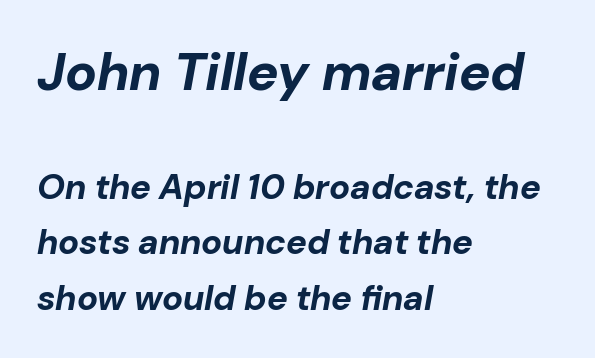
{"italic": "yes", "lean": "right", "slant_degrees": 10, "bold": "yes", "weight": "bold", "width": "normal", "stroke_contrast": "low", "x_height": "medium", "monospaced": "no", "underline": "no", "align": "left", "line_spacing": "normal", "line_spacing_ratio": 1.59, "letter_spacing": "normal", "letter_spacing_em": 0.0, "larger_block": "first", "size_ratio": 1.51, "glyph_px": 53}
